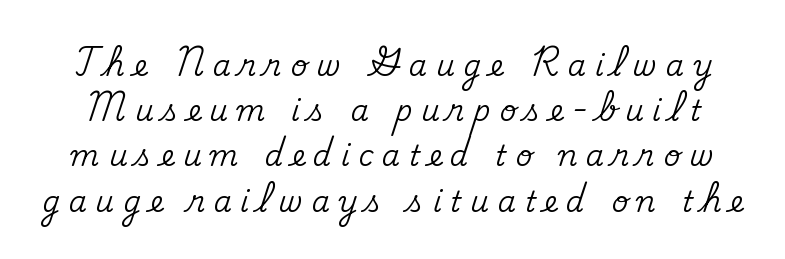
Each new line begins a customary step beneath the previous one. The letters are spread apart with noticeably loose tracking. Looks like regular typesetting: each glyph gets only the width it needs.
